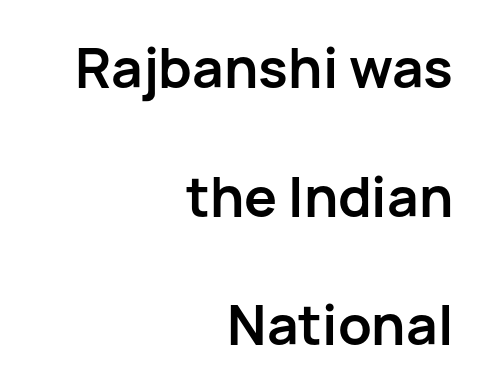
Q: Is the text bold? A: Yes.
Q: Is the text italic (slanted)? A: No, it is upright.
Q: Is the typeface a serif or a sans-serif typeface? A: Sans-serif.
Q: Is the text underlined? A: No.
Q: How is the paragraph aligned? A: Right-aligned.
Q: Is the spacing between letters normal or unusually wide? A: Normal.
Q: Is the spacing between lines tight, normal or loose? A: Loose.
Q: Width (condensed, normal, or wide)? A: Normal.
Q: Stroke contrast? A: Low.
Q: x-height? A: Medium.
Q: Monospaced? A: No.
